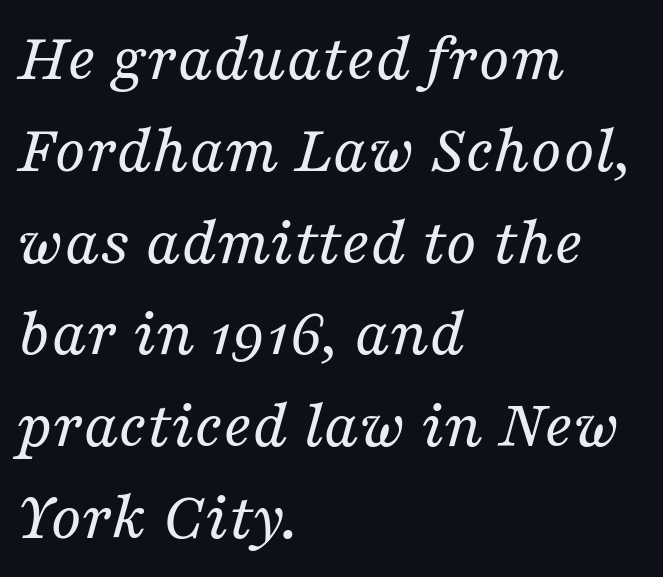
{"serif": "yes", "italic": "yes", "lean": "right", "slant_degrees": 16, "bold": "no", "weight": "regular", "width": "normal", "stroke_contrast": "medium", "x_height": "medium", "monospaced": "no", "underline": "no", "align": "left", "line_spacing": "normal", "line_spacing_ratio": 1.33, "letter_spacing": "normal", "letter_spacing_em": 0.0, "glyph_px": 69}
